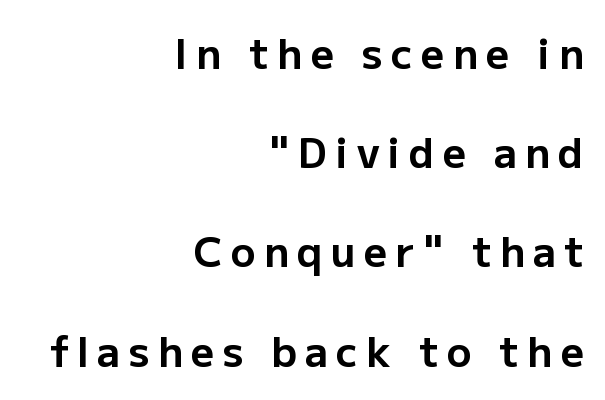
The image shows 41 px bold sans-serif type, upright; set right-aligned, loose line spacing (2.42x), unusually wide letter spacing (+0.2 em), not underlined; low stroke contrast and a medium x-height.
